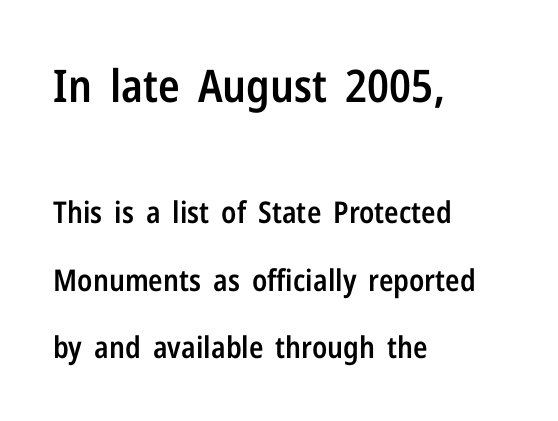
The image shows 45 px semibold, condensed sans-serif type, upright; set left-aligned, loose line spacing (2.25x), normal letter spacing, not underlined; the first (top) block is 1.5x larger; low stroke contrast and a medium x-height.
